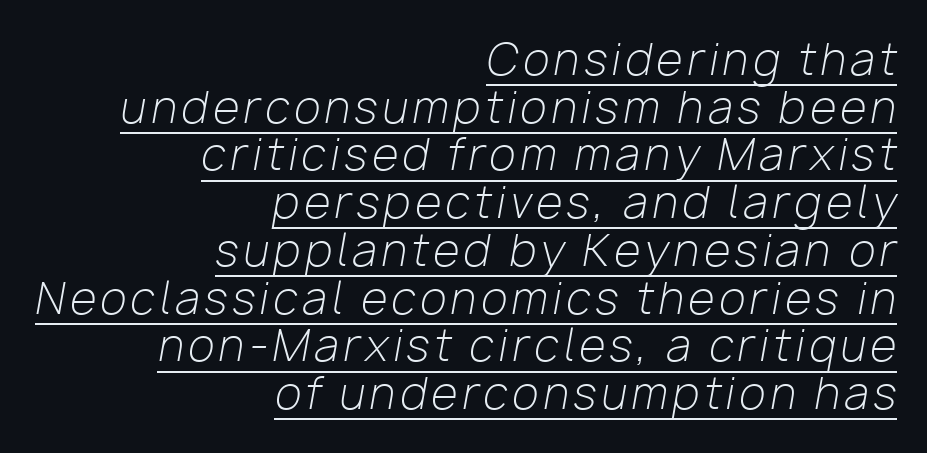
The image shows 43 px light type, italic (leaning right); set right-aligned, tight line spacing (1.11x), underlined; low stroke contrast and a medium x-height.
